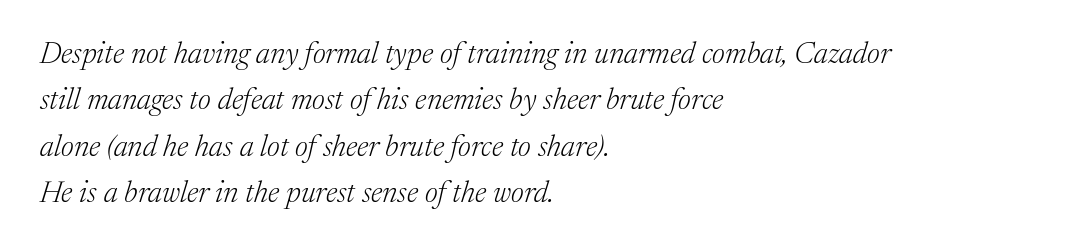
{"serif": "yes", "italic": "yes", "lean": "right", "slant_degrees": 17, "bold": "no", "weight": "light", "width": "normal", "stroke_contrast": "medium", "x_height": "medium", "monospaced": "no", "underline": "no", "align": "left", "line_spacing": "normal", "line_spacing_ratio": 1.55, "letter_spacing": "normal", "letter_spacing_em": 0.0, "glyph_px": 30}
